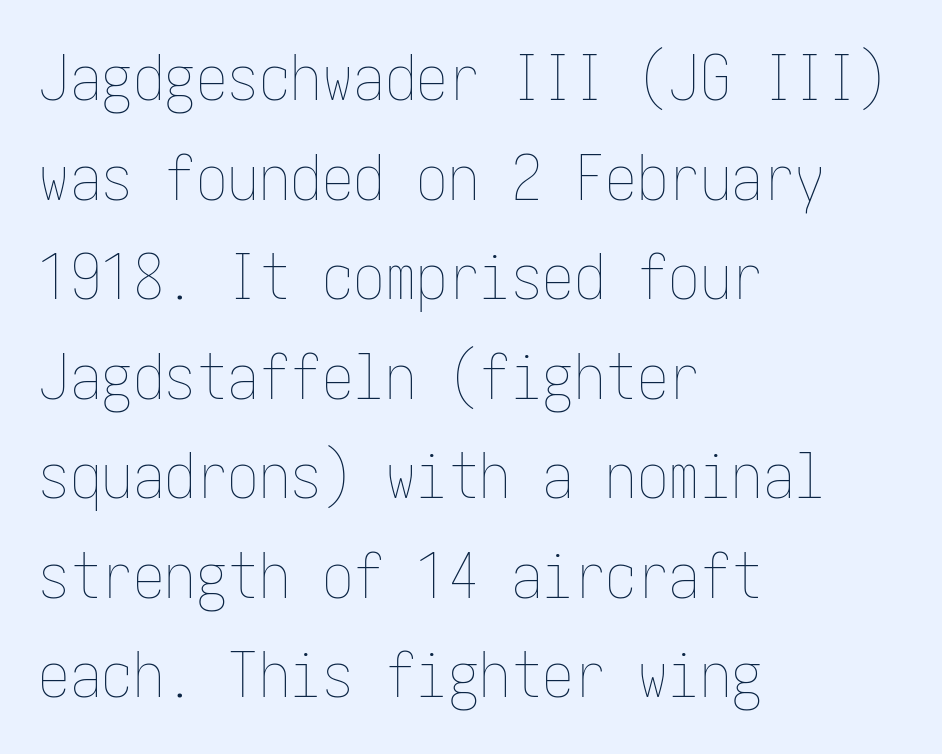
The image shows 63 px thin, condensed type, upright; set left-aligned, normal line spacing (1.58x), normal letter spacing, not underlined; low stroke contrast and a medium x-height.
